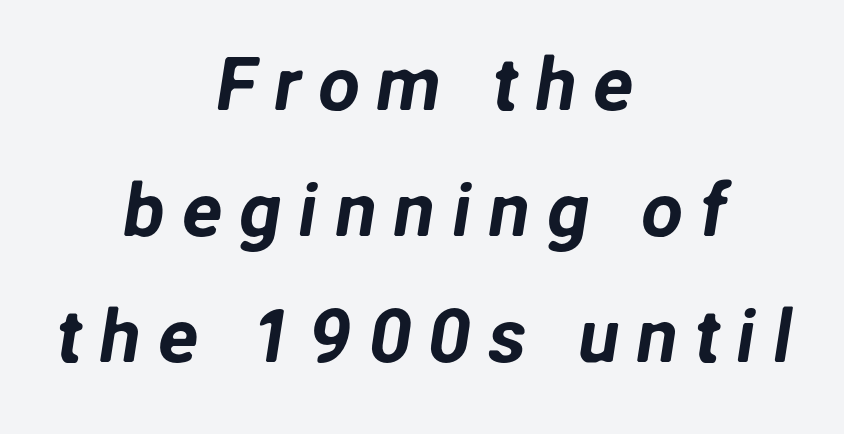
{"serif": "no", "width": "normal", "stroke_contrast": "low", "x_height": "medium", "monospaced": "no", "underline": "no", "align": "center", "line_spacing": "normal", "line_spacing_ratio": 1.68, "letter_spacing": "wide", "letter_spacing_em": 0.22, "glyph_px": 75}
